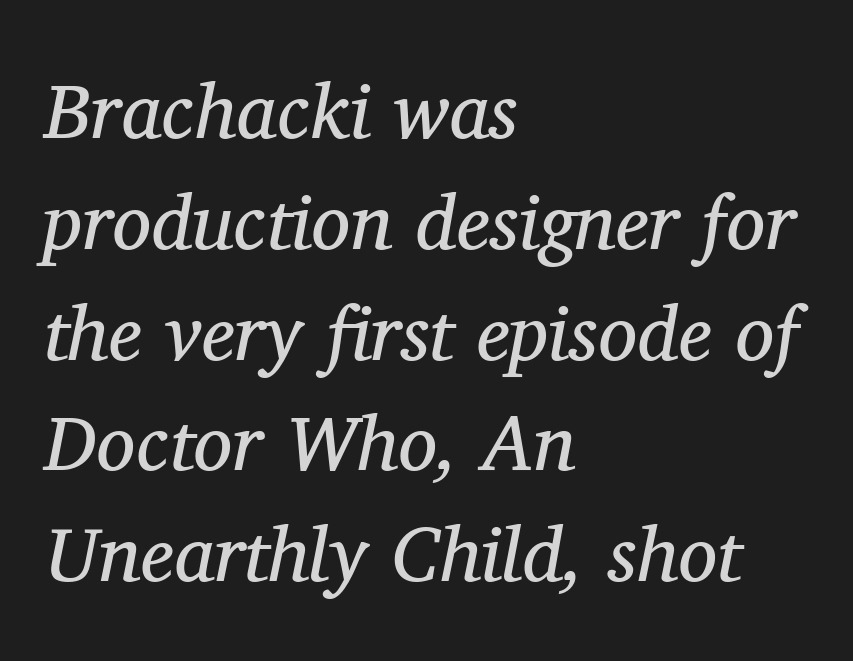
{"serif": "yes", "italic": "yes", "lean": "right", "slant_degrees": 11, "bold": "no", "weight": "regular", "width": "normal", "stroke_contrast": "medium", "x_height": "medium", "monospaced": "no", "underline": "no", "align": "left", "line_spacing": "normal", "line_spacing_ratio": 1.42, "letter_spacing": "normal", "letter_spacing_em": 0.0, "glyph_px": 78}
